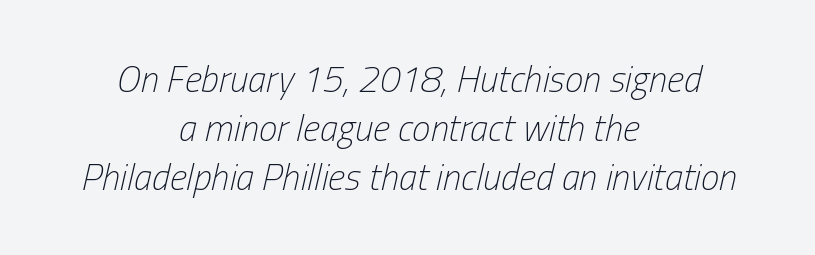
The image shows 37 px light, condensed type, italic (leaning right); set centered, normal line spacing (1.32x), normal letter spacing, not underlined; low stroke contrast and a medium x-height.
